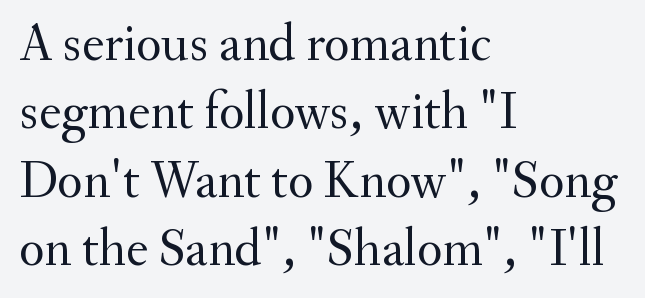
{"serif": "yes", "italic": "no", "bold": "no", "weight": "regular", "width": "normal", "stroke_contrast": "medium", "x_height": "small", "monospaced": "no", "underline": "no", "align": "left", "line_spacing": "normal", "line_spacing_ratio": 1.29, "letter_spacing": "normal", "letter_spacing_em": 0.0, "glyph_px": 53}
